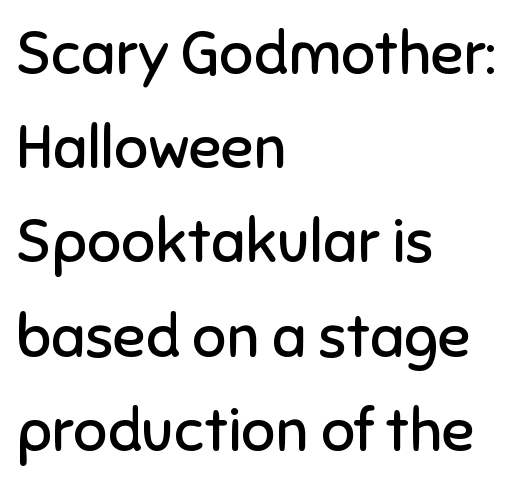
The image shows 60 px regular-weight sans-serif type, upright; set left-aligned, normal line spacing (1.57x), normal letter spacing, not underlined; low stroke contrast and a medium x-height.
